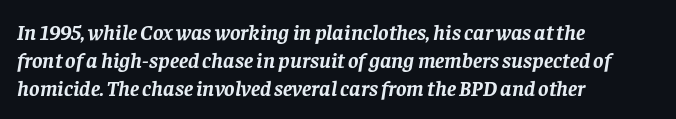
Q: Is the text bold? A: Yes.
Q: Is the text italic (slanted)? A: Yes, it leans right by about 8 degrees.
Q: Is the text underlined? A: No.
Q: How is the paragraph aligned? A: Left-aligned.
Q: Is the spacing between letters normal or unusually wide? A: Normal.
Q: Is the spacing between lines tight, normal or loose? A: Normal.
